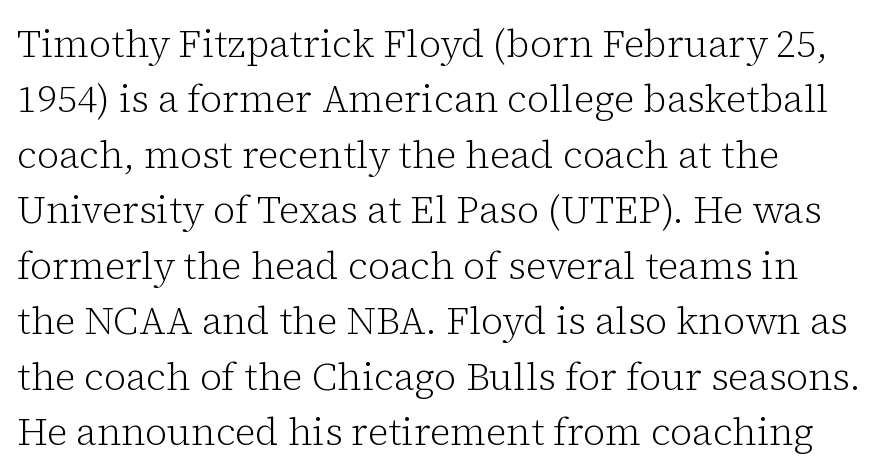
{"serif": "yes", "italic": "no", "bold": "no", "weight": "light", "width": "normal", "stroke_contrast": "low", "x_height": "medium", "monospaced": "no", "underline": "no", "line_spacing": "normal", "line_spacing_ratio": 1.46, "letter_spacing": "normal", "letter_spacing_em": 0.0, "glyph_px": 38}
